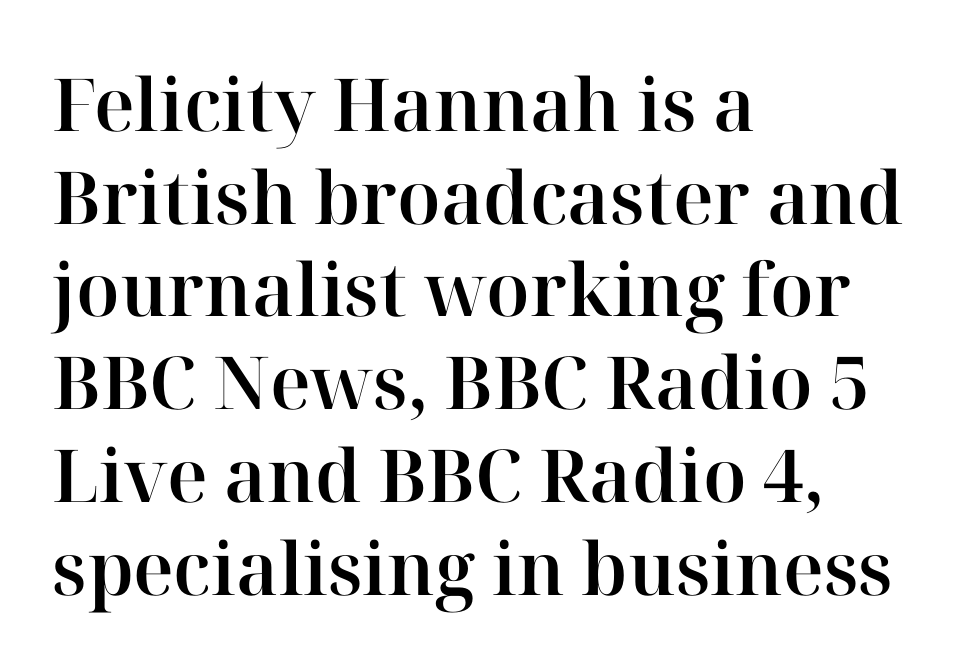
These lines are rendered in a variable-pitch font. Nothing unusual about the tracking: characters are spaced as the font intends. The passage shown is typeset with a serif family. Unmarked baselines from the first word to the last.
